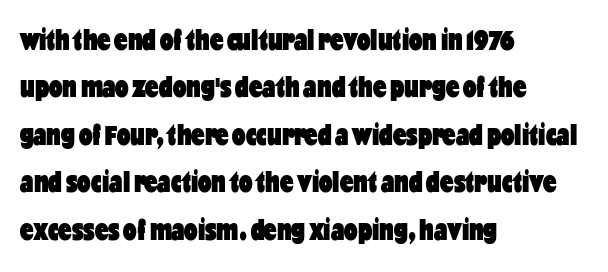
The image shows 30 px heavy, condensed sans-serif type, upright; set left-aligned, normal line spacing (1.58x), normal letter spacing, not underlined; low stroke contrast and a medium x-height.
